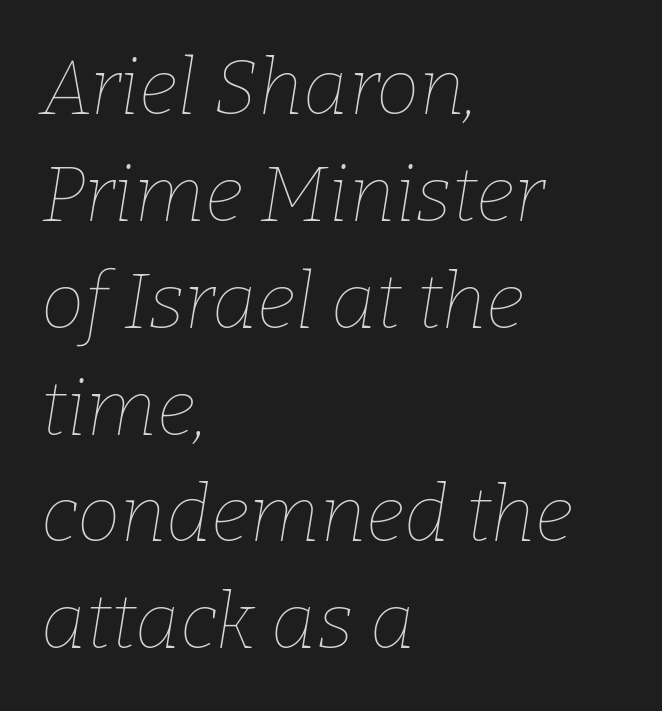
{"italic": "yes", "lean": "right", "slant_degrees": 9, "bold": "no", "weight": "thin", "width": "normal", "stroke_contrast": "low", "x_height": "medium", "monospaced": "no", "underline": "no", "align": "left", "line_spacing": "normal", "line_spacing_ratio": 1.37, "letter_spacing": "normal", "letter_spacing_em": 0.0, "glyph_px": 78}
